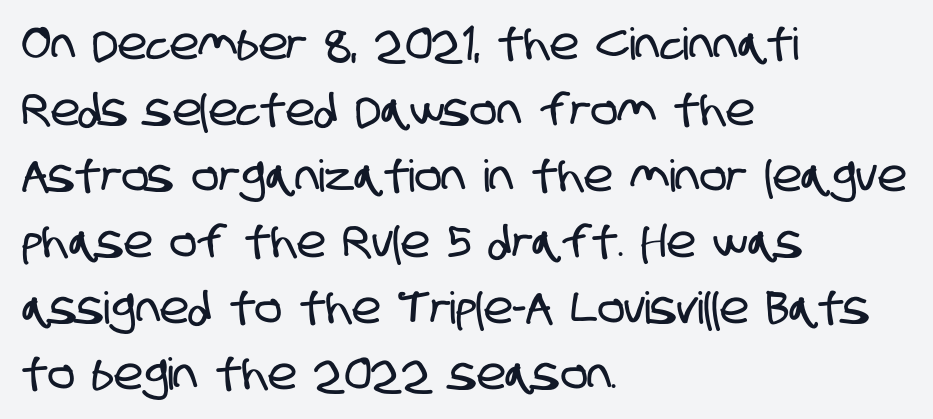
Q: Is the typeface a serif or a sans-serif typeface? A: Sans-serif.
Q: Is the text underlined? A: No.
Q: How is the paragraph aligned? A: Left-aligned.
Q: Is the spacing between letters normal or unusually wide? A: Normal.
Q: Is the spacing between lines tight, normal or loose? A: Normal.
Q: Width (condensed, normal, or wide)? A: Condensed.
Q: Stroke contrast? A: Low.
Q: x-height? A: Large.
Q: Monospaced? A: No.
